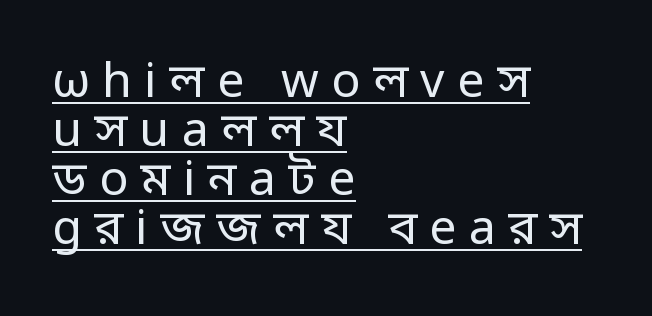
Q: Is the text bold? A: No.
Q: Is the text italic (slanted)? A: No, it is upright.
Q: Is the typeface a serif or a sans-serif typeface? A: Sans-serif.
Q: Is the text underlined? A: Yes.
Q: How is the paragraph aligned? A: Left-aligned.
Q: Is the spacing between letters normal or unusually wide? A: Unusually wide.
Q: Is the spacing between lines tight, normal or loose? A: Tight.
Q: Width (condensed, normal, or wide)? A: Normal.
Q: Stroke contrast? A: Low.
Q: x-height? A: Medium.
Q: Monospaced? A: No.
